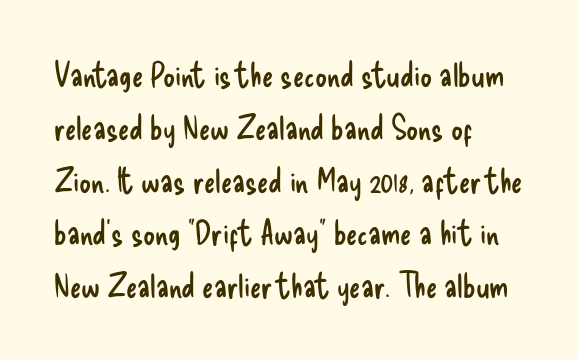
The image shows 33 px regular-weight, condensed sans-serif type, upright; set left-aligned, normal line spacing (1.6x), normal letter spacing, not underlined; low stroke contrast and a small x-height.
